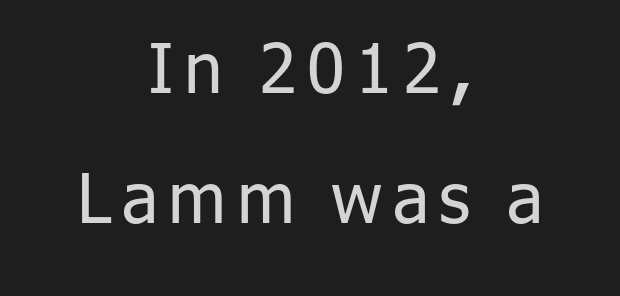
{"serif": "no", "italic": "no", "bold": "no", "weight": "regular", "width": "normal", "stroke_contrast": "low", "x_height": "medium", "monospaced": "no", "underline": "no", "align": "center", "line_spacing_ratio": 1.88, "glyph_px": 69}
